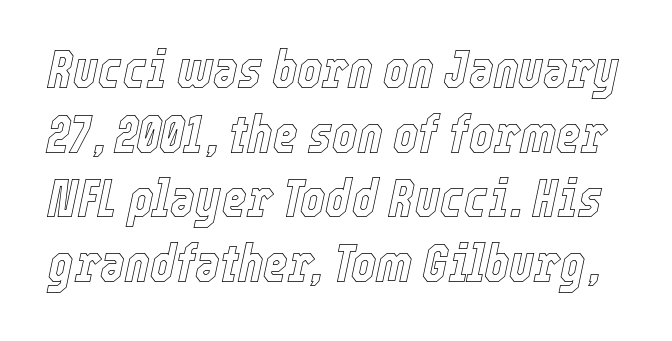
{"italic": "yes", "lean": "right", "slant_degrees": 12, "width": "condensed", "x_height": "medium", "monospaced": "no", "underline": "no", "line_spacing_ratio": 1.22, "letter_spacing": "normal", "letter_spacing_em": 0.0, "glyph_px": 53}
